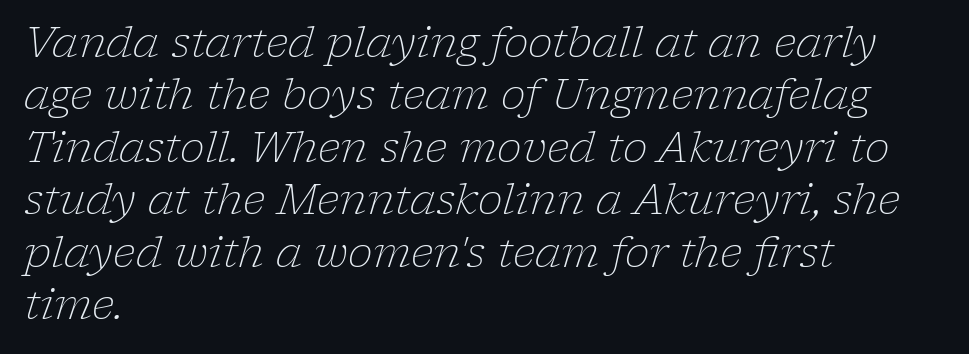
{"serif": "yes", "italic": "yes", "lean": "right", "slant_degrees": 17, "bold": "no", "weight": "light", "width": "normal", "stroke_contrast": "low", "x_height": "medium", "monospaced": "no", "underline": "no", "align": "left", "line_spacing": "normal", "line_spacing_ratio": 1.25, "letter_spacing": "normal", "letter_spacing_em": 0.0, "glyph_px": 42}
